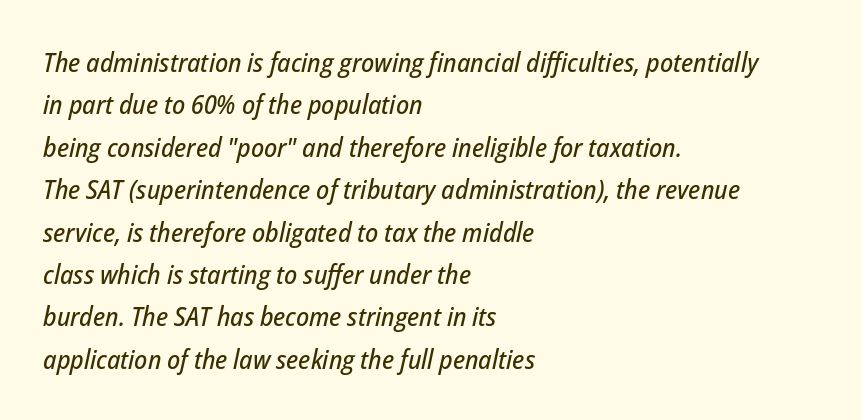
Q: Is the text italic (slanted)? A: Yes, it leans right by about 12 degrees.
Q: Is the text underlined? A: No.
Q: How is the paragraph aligned? A: Left-aligned.
Q: Is the spacing between letters normal or unusually wide? A: Normal.
Q: Is the spacing between lines tight, normal or loose? A: Normal.
